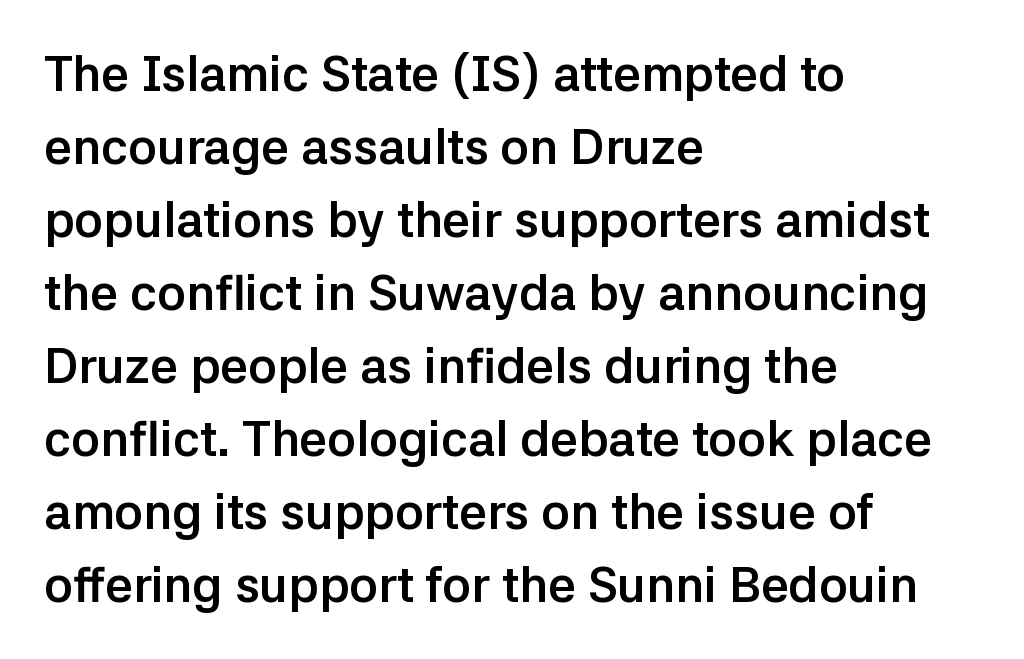
Q: Is the text bold? A: Yes.
Q: Is the text italic (slanted)? A: No, it is upright.
Q: Is the typeface a serif or a sans-serif typeface? A: Sans-serif.
Q: Is the text underlined? A: No.
Q: How is the paragraph aligned? A: Left-aligned.
Q: Is the spacing between letters normal or unusually wide? A: Normal.
Q: Is the spacing between lines tight, normal or loose? A: Normal.
Q: Width (condensed, normal, or wide)? A: Normal.
Q: Stroke contrast? A: Low.
Q: x-height? A: Medium.
Q: Monospaced? A: No.
